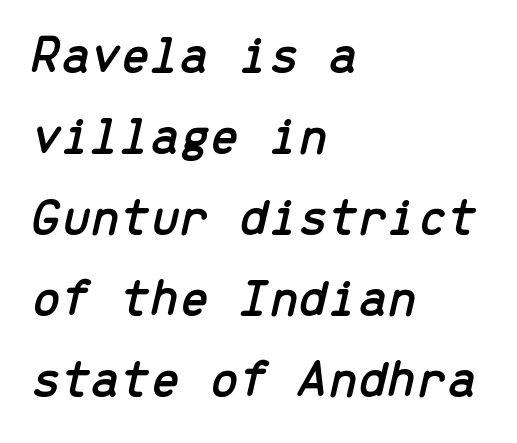
Is this a fixed-width face? Yes — each glyph sits in an identical cell. Slanted lettering throughout. The paragraph has a hard left edge and a soft right edge. A clean baseline with only descenders dipping below it.
